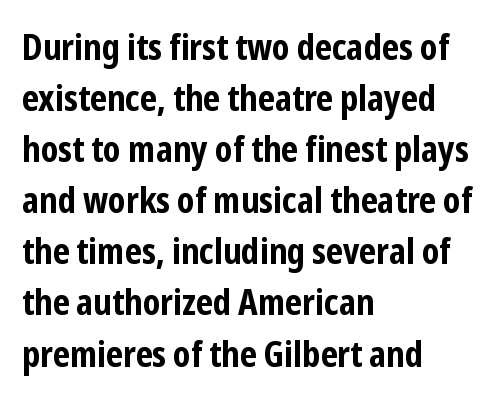
{"serif": "no", "italic": "no", "bold": "yes", "weight": "bold", "width": "condensed", "stroke_contrast": "low", "x_height": "medium", "monospaced": "no", "underline": "no", "align": "left", "line_spacing": "normal", "line_spacing_ratio": 1.46, "letter_spacing": "normal", "letter_spacing_em": 0.0, "glyph_px": 35}
